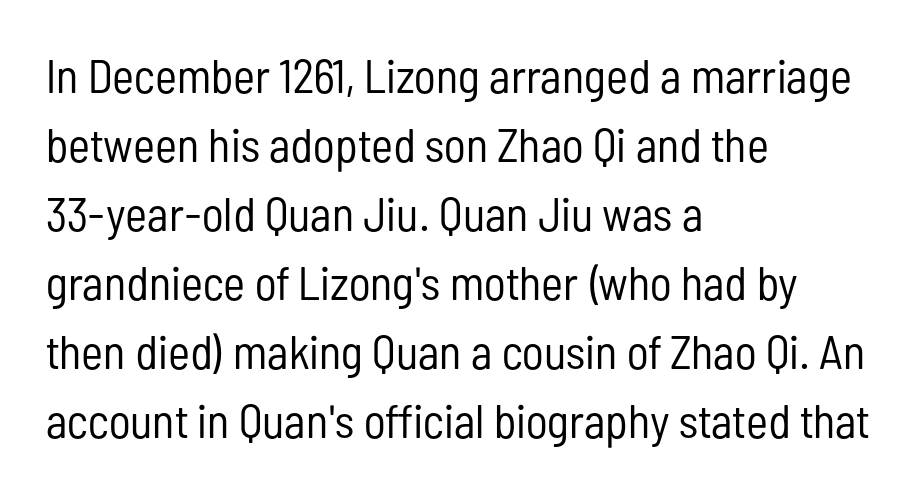
{"serif": "no", "italic": "no", "bold": "no", "weight": "regular", "width": "condensed", "stroke_contrast": "low", "x_height": "medium", "monospaced": "no", "underline": "no", "align": "left", "line_spacing": "normal", "line_spacing_ratio": 1.47, "letter_spacing": "normal", "letter_spacing_em": 0.0, "glyph_px": 47}
